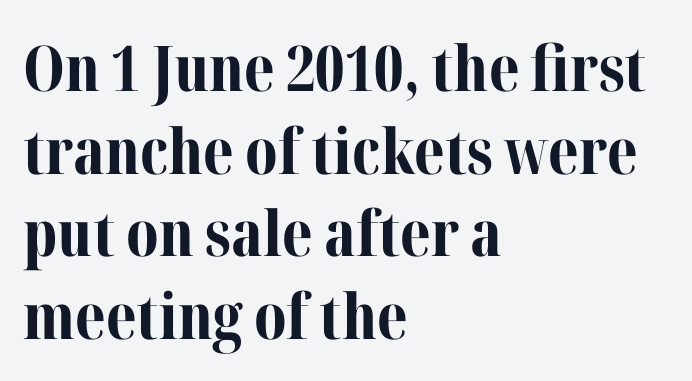
Tall strokes in this sample are plumb rather than angled. Spacing verdict: proportional, widths tailored to each character. These lines sit exactly where default settings would place them. The area under the type is left untouched.
